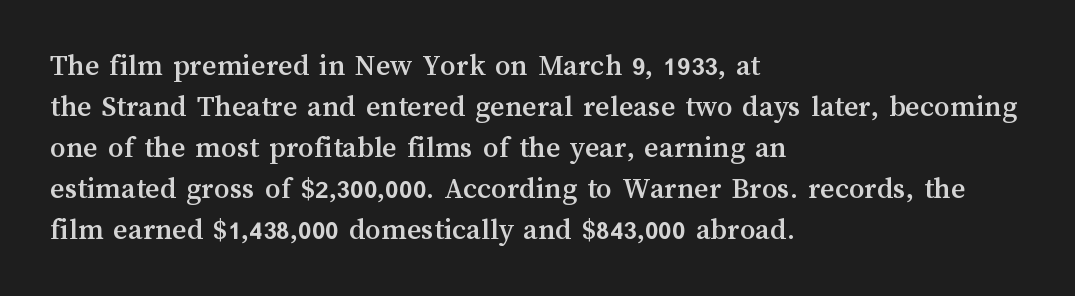
Q: Is the text italic (slanted)? A: No, it is upright.
Q: Is the text underlined? A: No.
Q: How is the paragraph aligned? A: Left-aligned.
Q: Is the spacing between letters normal or unusually wide? A: Normal.
Q: Is the spacing between lines tight, normal or loose? A: Normal.
Q: Width (condensed, normal, or wide)? A: Normal.
Q: Stroke contrast? A: Medium.
Q: x-height? A: Medium.
Q: Monospaced? A: No.
